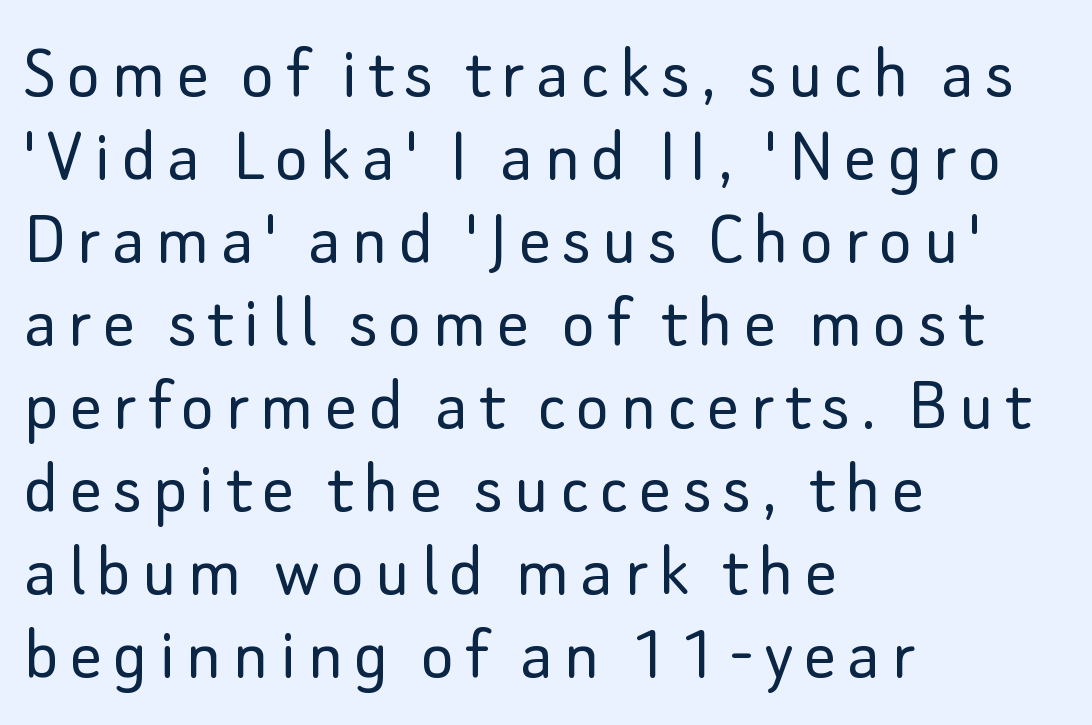
Q: Is the text bold? A: No.
Q: Is the text italic (slanted)? A: No, it is upright.
Q: Is the typeface a serif or a sans-serif typeface? A: Sans-serif.
Q: Is the text underlined? A: No.
Q: How is the paragraph aligned? A: Left-aligned.
Q: Is the spacing between lines tight, normal or loose? A: Tight.
Q: Width (condensed, normal, or wide)? A: Normal.
Q: Stroke contrast? A: Low.
Q: x-height? A: Small.
Q: Monospaced? A: No.
